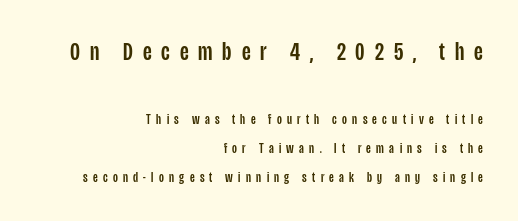
The image shows 26 px text type, upright; set right-aligned, loose line spacing (2.07x), unusually wide letter spacing (+0.38 em), not underlined; the first (top) block is 1.86x larger.
